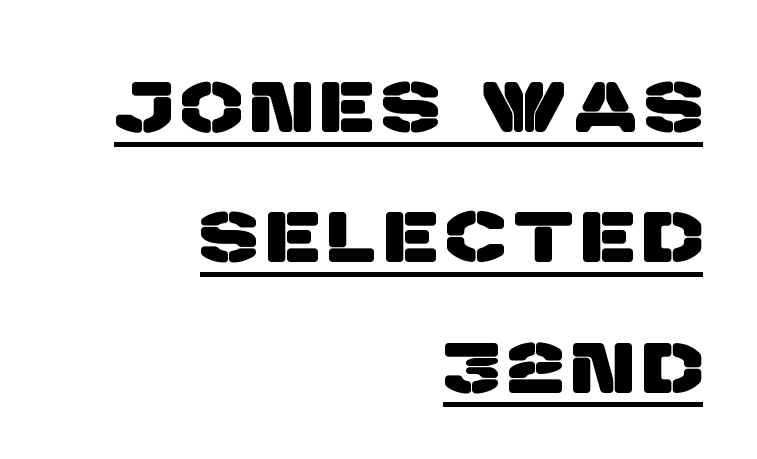
A typesetter would call this proportional, since set widths differ per character. In terms of letterform style, serifs are entirely absent. The paragraph shown leans on its right margin. A continuous stroke trails under the words, as in a hyperlink.
